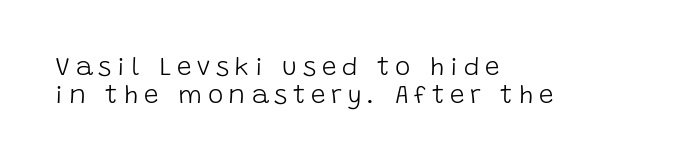
The image shows 26 px text type, upright; set left-aligned, tight line spacing (1.08x), unusually wide letter spacing (+0.22 em), not underlined.
